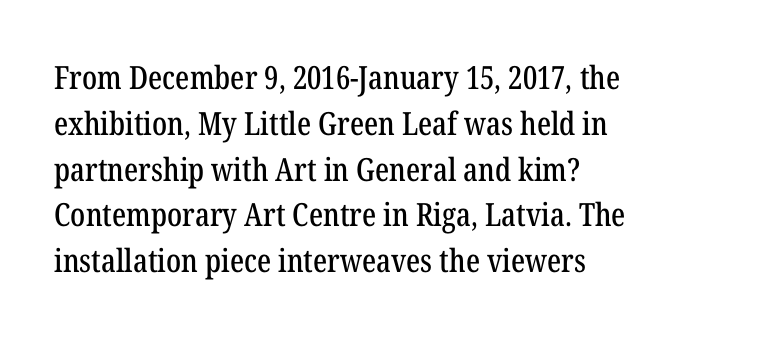
Q: Is the text italic (slanted)? A: No, it is upright.
Q: Is the typeface a serif or a sans-serif typeface? A: Serif.
Q: Is the text underlined? A: No.
Q: How is the paragraph aligned? A: Left-aligned.
Q: Is the spacing between letters normal or unusually wide? A: Normal.
Q: Is the spacing between lines tight, normal or loose? A: Normal.
Q: Width (condensed, normal, or wide)? A: Condensed.
Q: Stroke contrast? A: Low.
Q: x-height? A: Medium.
Q: Monospaced? A: No.
